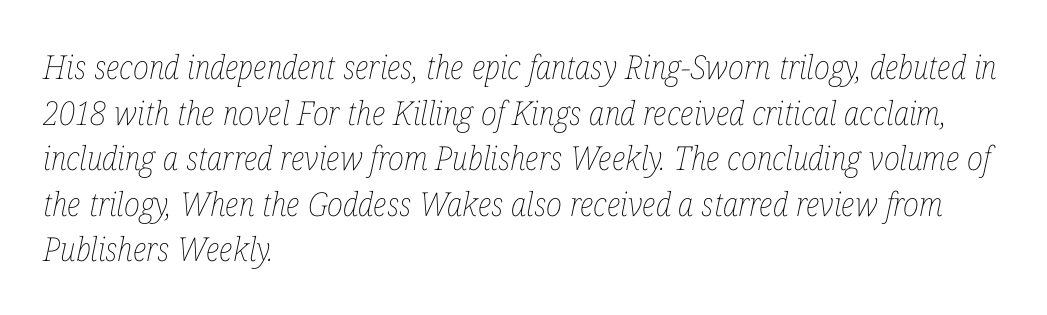
Q: Is the text bold? A: No.
Q: Is the text italic (slanted)? A: Yes, it leans right by about 12 degrees.
Q: Is the text underlined? A: No.
Q: How is the paragraph aligned? A: Left-aligned.
Q: Is the spacing between letters normal or unusually wide? A: Normal.
Q: Is the spacing between lines tight, normal or loose? A: Normal.
Q: Width (condensed, normal, or wide)? A: Condensed.
Q: Stroke contrast? A: Low.
Q: x-height? A: Medium.
Q: Monospaced? A: No.
